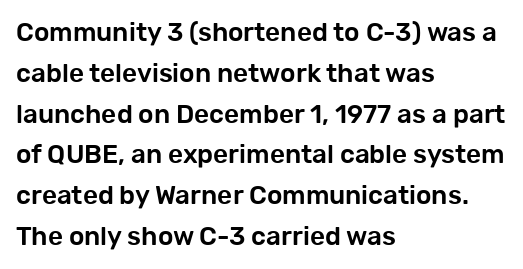
Q: Is the text italic (slanted)? A: No, it is upright.
Q: Is the text underlined? A: No.
Q: How is the paragraph aligned? A: Left-aligned.
Q: Is the spacing between letters normal or unusually wide? A: Normal.
Q: Is the spacing between lines tight, normal or loose? A: Normal.
